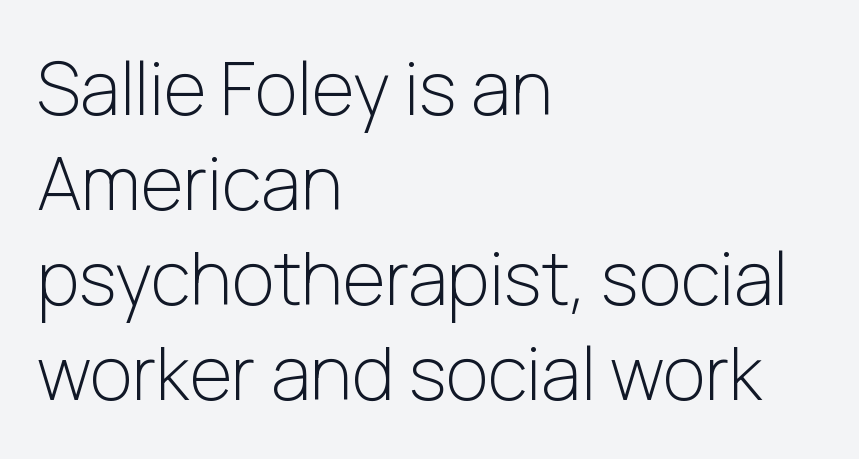
Italic: no, the glyphs are upright roman. Rows of type keep a routine distance in the vertical direction. The compositor pushed each line to the left boundary. Does extra space separate the letters? No, they use regular spacing. No chunkiness to these letters — they're not bold.
